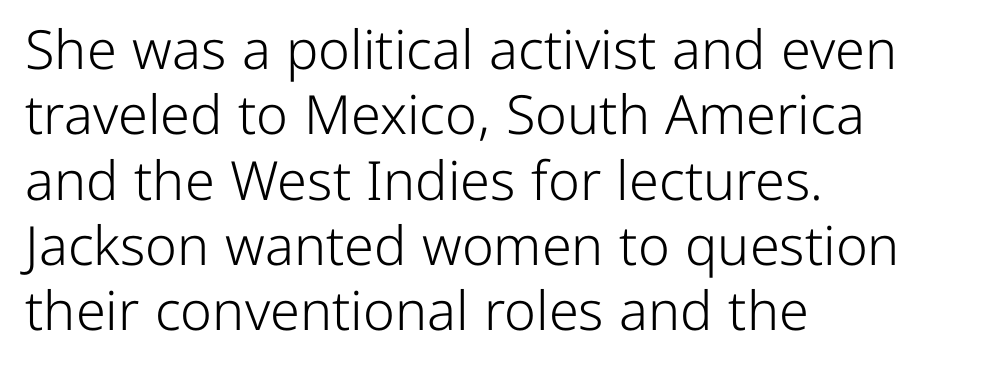
The image shows 54 px light sans-serif type, upright; set left-aligned, line spacing 1.21x, normal letter spacing, not underlined; low stroke contrast and a medium x-height.
